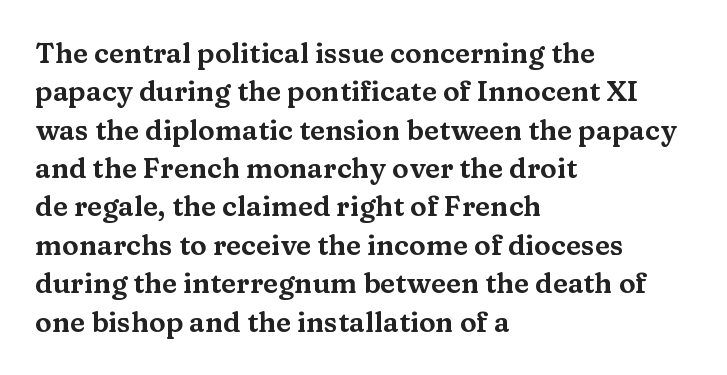
Q: Is the text italic (slanted)? A: No, it is upright.
Q: Is the typeface a serif or a sans-serif typeface? A: Serif.
Q: Is the text underlined? A: No.
Q: How is the paragraph aligned? A: Left-aligned.
Q: Is the spacing between letters normal or unusually wide? A: Normal.
Q: Is the spacing between lines tight, normal or loose? A: Normal.
Q: Width (condensed, normal, or wide)? A: Wide.
Q: Stroke contrast? A: Medium.
Q: x-height? A: Medium.
Q: Monospaced? A: No.
